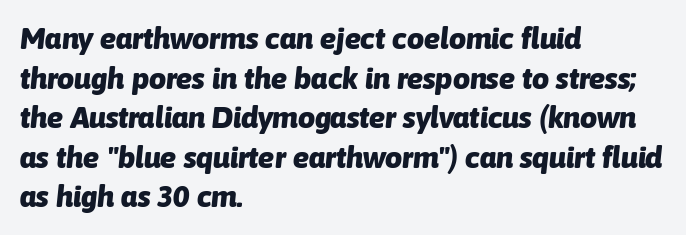
Baseline-to-baseline distance is the conventional proportion of letter height. The horizontal fit of the characters is conventional and even. In terms of weight, the rendering is a true, heavy bold. Teacher's note: observe the even left margin — that is flush-left alignment. Is the type slanted? Yes — the strokes lean at a clear angle.
